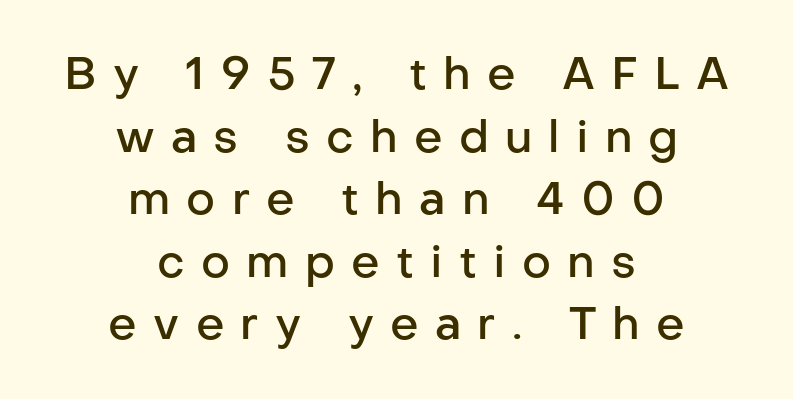
{"serif": "no", "italic": "no", "bold": "semi", "weight": "semibold", "width": "normal", "stroke_contrast": "low", "x_height": "medium", "monospaced": "no", "underline": "no", "align": "center", "line_spacing": "normal", "line_spacing_ratio": 1.39, "letter_spacing": "wide", "letter_spacing_em": 0.36, "glyph_px": 45}
